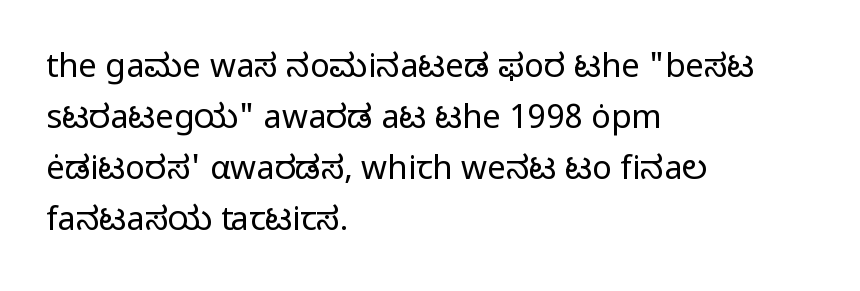
Q: Is the text bold? A: No.
Q: Is the text italic (slanted)? A: No, it is upright.
Q: Is the typeface a serif or a sans-serif typeface? A: Sans-serif.
Q: Is the text underlined? A: No.
Q: How is the paragraph aligned? A: Left-aligned.
Q: Is the spacing between letters normal or unusually wide? A: Normal.
Q: Is the spacing between lines tight, normal or loose? A: Normal.
Q: Width (condensed, normal, or wide)? A: Normal.
Q: Stroke contrast? A: Low.
Q: x-height? A: Medium.
Q: Monospaced? A: No.
